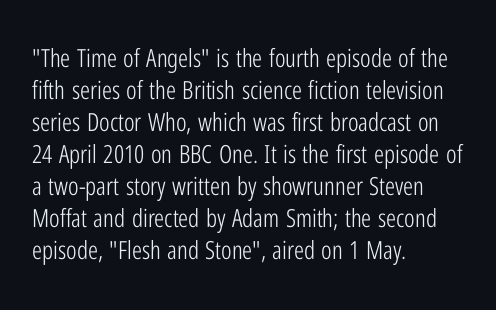
The image shows 25 px text type, upright; set left-aligned, normal line spacing (1.28x), normal letter spacing, not underlined.
